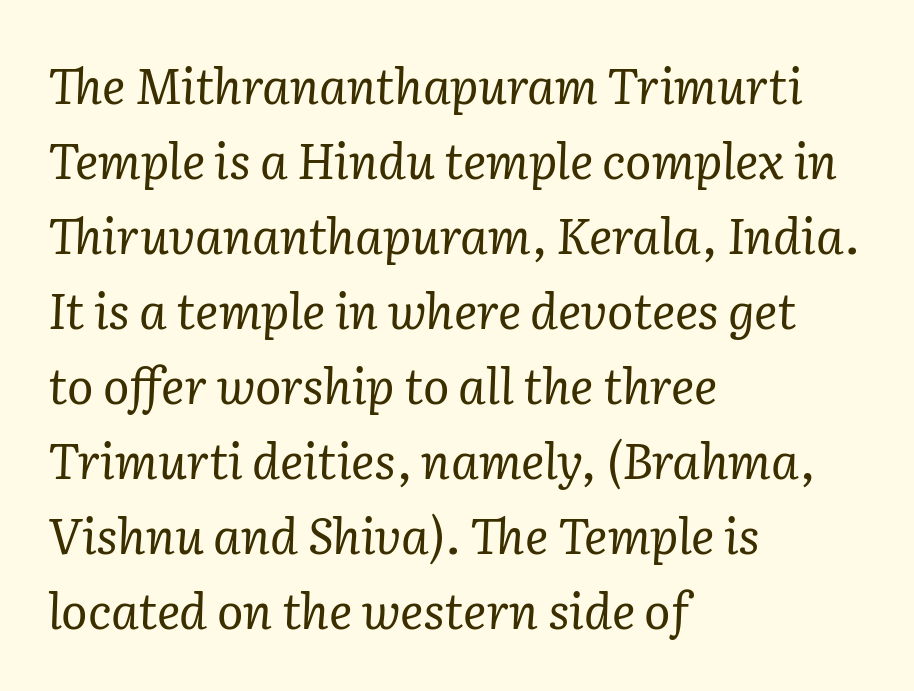
The image shows 49 px regular-weight serif type, italic (leaning right); set left-aligned, normal line spacing (1.53x), normal letter spacing, not underlined; low stroke contrast and a medium x-height.
